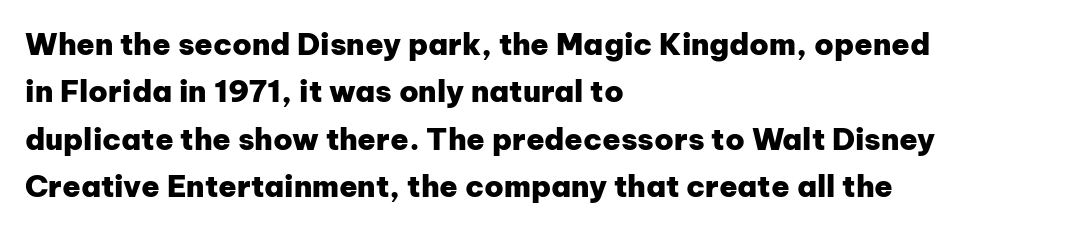
Q: Is the text bold? A: Yes.
Q: Is the text italic (slanted)? A: No, it is upright.
Q: Is the typeface a serif or a sans-serif typeface? A: Sans-serif.
Q: Is the text underlined? A: No.
Q: How is the paragraph aligned? A: Left-aligned.
Q: Is the spacing between letters normal or unusually wide? A: Normal.
Q: Is the spacing between lines tight, normal or loose? A: Normal.
Q: Width (condensed, normal, or wide)? A: Normal.
Q: Stroke contrast? A: Low.
Q: x-height? A: Medium.
Q: Monospaced? A: No.
